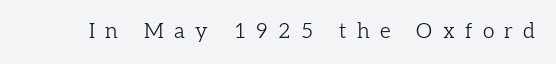
The passage shown is not underscored anywhere. This sample uses an upright cut, with every glyph sitting square on the baseline. The tracking jumps out immediately: characters are airy and widely separated. The strokes carry an ordinary text weight at most.
